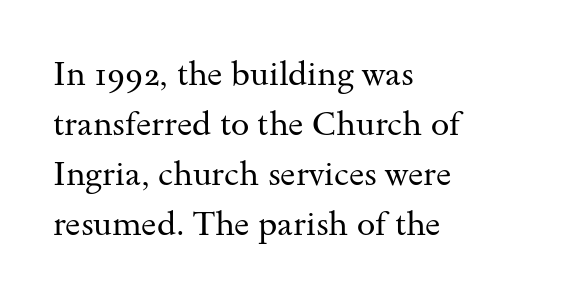
The image shows 33 px regular-weight, wide serif type, upright; set left-aligned, normal line spacing (1.52x), normal letter spacing, not underlined; medium stroke contrast and a small x-height.
